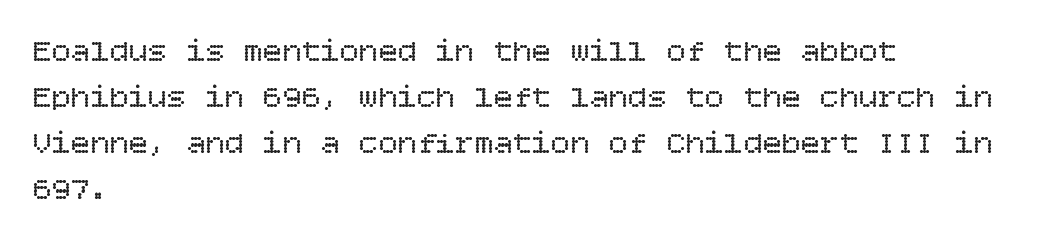
{"italic": "no", "bold": "no", "weight": "regular", "width": "normal", "stroke_contrast": "low", "x_height": "large", "underline": "no", "align": "left", "line_spacing": "normal", "line_spacing_ratio": 1.44, "letter_spacing": "normal", "letter_spacing_em": 0.0, "glyph_px": 32}
